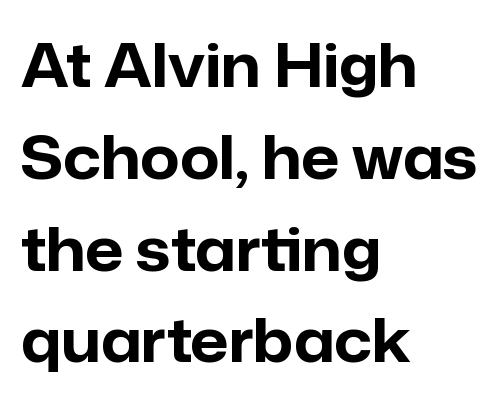
Nobody drew a line under any word here. Heft: maximum for text — a bold. Characters remain perfectly vertical along every line. Rows of type keep a routine distance in the vertical direction. The typeface chosen for these lines omits serifs.
